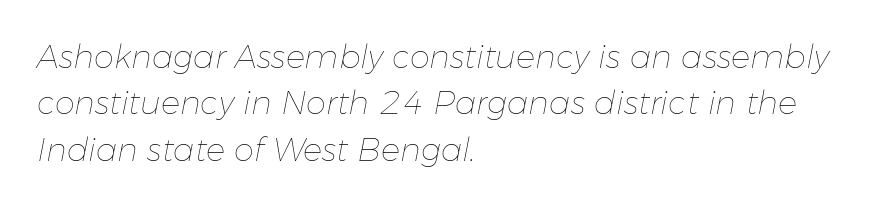
Q: Is the text bold? A: No.
Q: Is the text italic (slanted)? A: Yes, it leans right by about 11 degrees.
Q: Is the text underlined? A: No.
Q: How is the paragraph aligned? A: Left-aligned.
Q: Is the spacing between letters normal or unusually wide? A: Normal.
Q: Is the spacing between lines tight, normal or loose? A: Normal.
Q: Width (condensed, normal, or wide)? A: Normal.
Q: Stroke contrast? A: Low.
Q: x-height? A: Medium.
Q: Monospaced? A: No.
